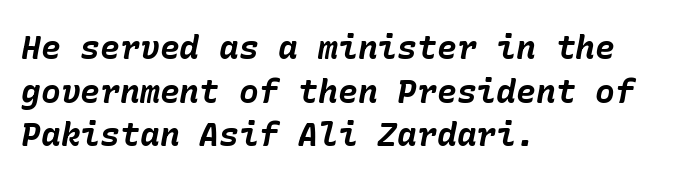
{"italic": "yes", "lean": "right", "slant_degrees": 10, "bold": "yes", "weight": "bold", "width": "normal", "stroke_contrast": "low", "x_height": "medium", "underline": "no", "align": "left", "line_spacing": "normal", "line_spacing_ratio": 1.32, "letter_spacing": "normal", "letter_spacing_em": 0.0, "glyph_px": 33}
